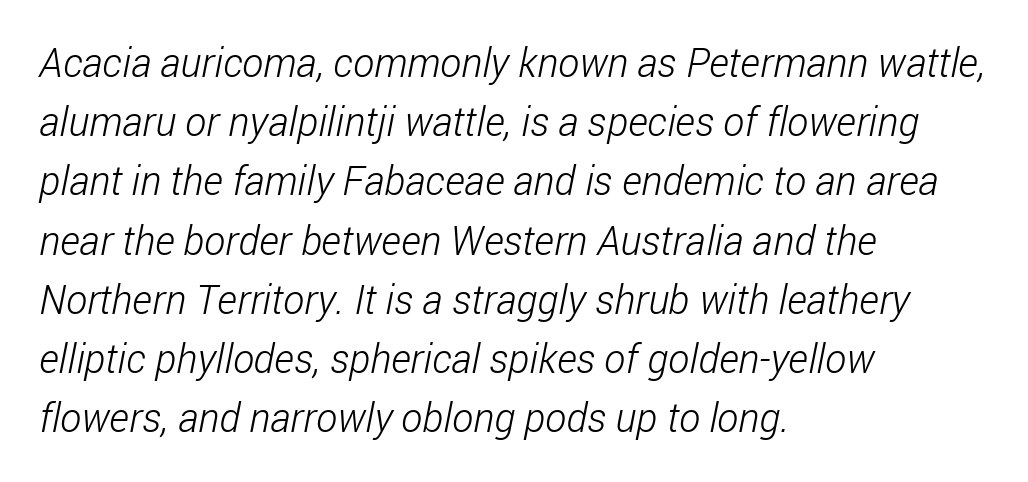
{"serif": "no", "bold": "no", "weight": "light", "width": "condensed", "stroke_contrast": "low", "x_height": "medium", "monospaced": "no", "underline": "no", "align": "left", "line_spacing": "normal", "line_spacing_ratio": 1.48, "letter_spacing": "normal", "letter_spacing_em": 0.0, "glyph_px": 40}
